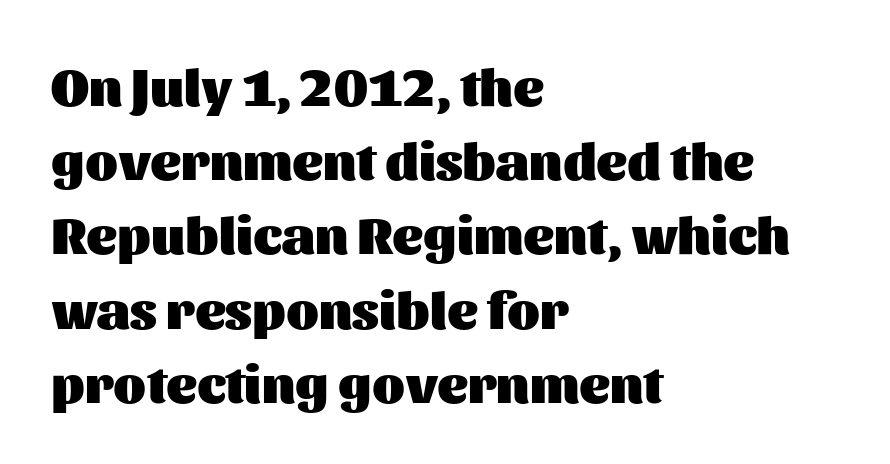
Q: Is the text bold? A: Yes.
Q: Is the text italic (slanted)? A: No, it is upright.
Q: Is the typeface a serif or a sans-serif typeface? A: Sans-serif.
Q: Is the text underlined? A: No.
Q: How is the paragraph aligned? A: Left-aligned.
Q: Is the spacing between letters normal or unusually wide? A: Normal.
Q: Is the spacing between lines tight, normal or loose? A: Normal.
Q: Width (condensed, normal, or wide)? A: Normal.
Q: Stroke contrast? A: Medium.
Q: x-height? A: Medium.
Q: Monospaced? A: No.
